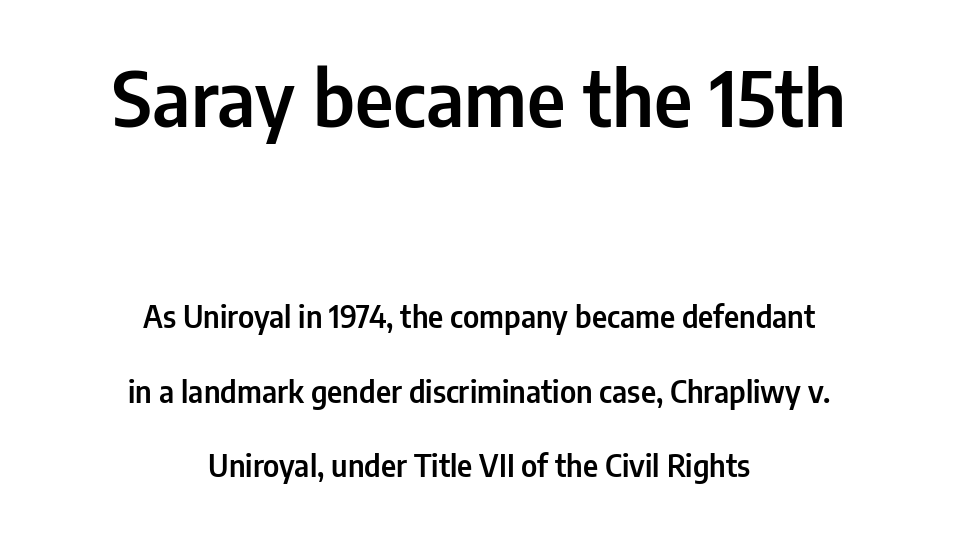
Reading down the block, each line starts at a different indent, mirrored at its end. No italicization has been applied; the sample stays upright. The designer went with a sans here, leaving each stem footless. Reading down the column, the eye jumps a long way to each next line.
